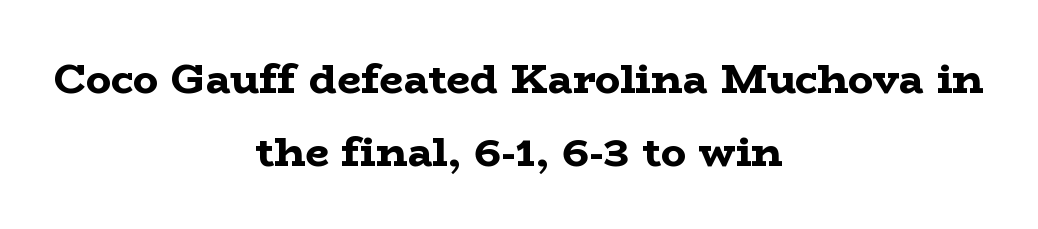
{"serif": "yes", "italic": "no", "bold": "yes", "weight": "bold", "width": "wide", "stroke_contrast": "low", "x_height": "medium", "monospaced": "no", "underline": "no", "align": "center", "line_spacing_ratio": 1.73, "letter_spacing": "normal", "letter_spacing_em": 0.0, "glyph_px": 42}
